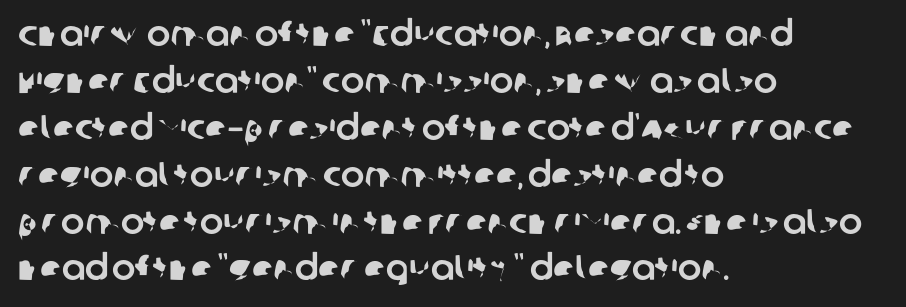
The image shows 35 px sans-serif type; set left-aligned, normal line spacing (1.34x), normal letter spacing, not underlined; low stroke contrast and a large x-height.
